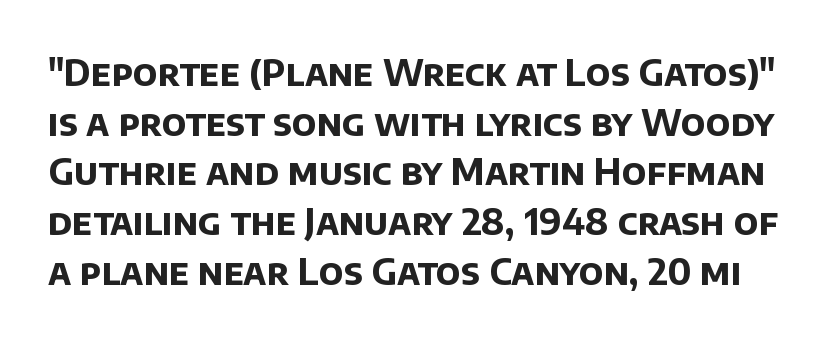
Q: Is the text bold? A: Yes.
Q: Is the typeface a serif or a sans-serif typeface? A: Sans-serif.
Q: Is the text underlined? A: No.
Q: Is the spacing between letters normal or unusually wide? A: Normal.
Q: Is the spacing between lines tight, normal or loose? A: Normal.
Q: Width (condensed, normal, or wide)? A: Normal.
Q: Stroke contrast? A: Low.
Q: x-height? A: Large.
Q: Monospaced? A: No.
